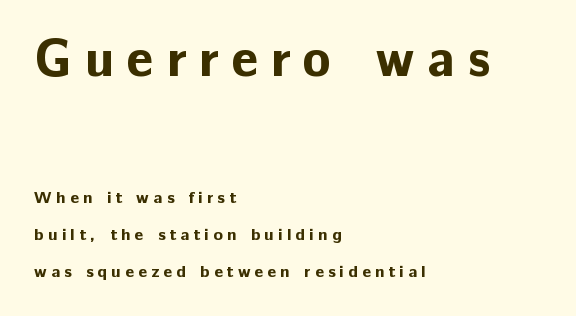
{"serif": "no", "italic": "no", "bold": "yes", "weight": "bold", "width": "normal", "stroke_contrast": "low", "x_height": "medium", "monospaced": "no", "underline": "no", "align": "left", "line_spacing": "loose", "line_spacing_ratio": 2.18, "letter_spacing": "wide", "letter_spacing_em": 0.25, "larger_block": "first", "size_ratio": 3.06, "glyph_px": 52}
